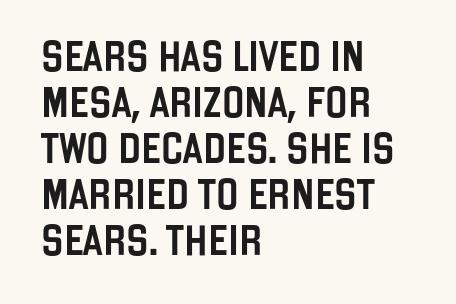
The image shows 30 px condensed sans-serif type, upright; set left-aligned, normal line spacing (1.53x), normal letter spacing, not underlined; low stroke contrast and a large x-height.
